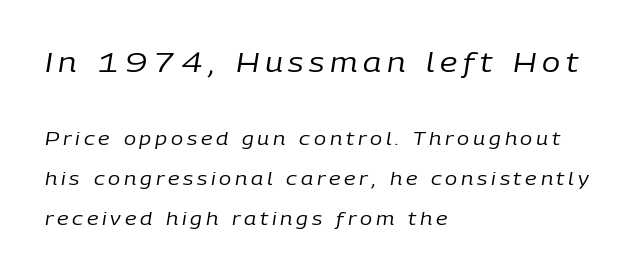
The image shows 27 px text type, italic (leaning right); set left-aligned, loose line spacing (2.23x), unusually wide letter spacing (+0.21 em), not underlined; the first (top) block is 1.5x larger.
